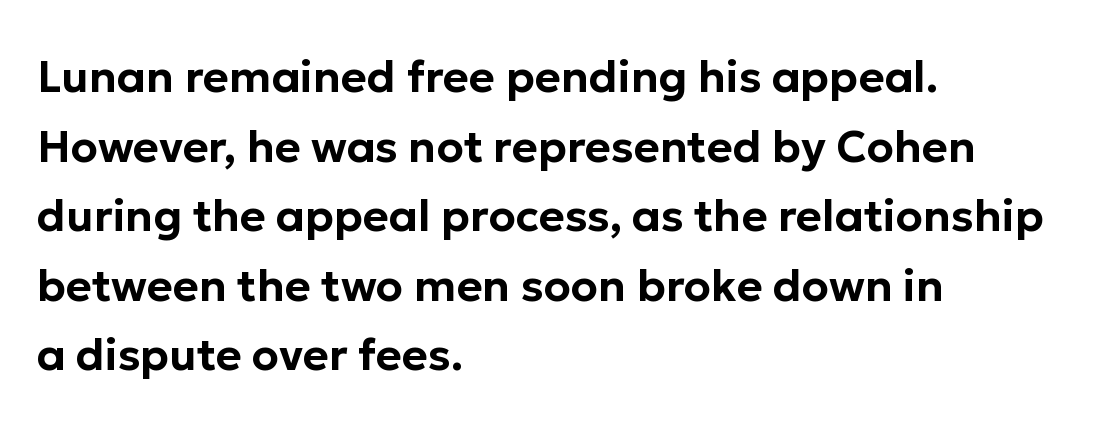
Q: Is the text italic (slanted)? A: No, it is upright.
Q: Is the typeface a serif or a sans-serif typeface? A: Sans-serif.
Q: Is the text underlined? A: No.
Q: How is the paragraph aligned? A: Left-aligned.
Q: Is the spacing between letters normal or unusually wide? A: Normal.
Q: Is the spacing between lines tight, normal or loose? A: Normal.
Q: Width (condensed, normal, or wide)? A: Normal.
Q: Stroke contrast? A: Low.
Q: x-height? A: Medium.
Q: Monospaced? A: No.
